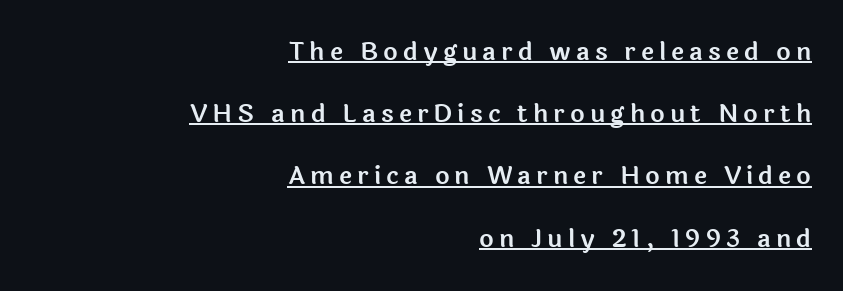
Q: Is the text italic (slanted)? A: No, it is upright.
Q: Is the text underlined? A: Yes.
Q: How is the paragraph aligned? A: Right-aligned.
Q: Is the spacing between letters normal or unusually wide? A: Unusually wide.
Q: Is the spacing between lines tight, normal or loose? A: Loose.
